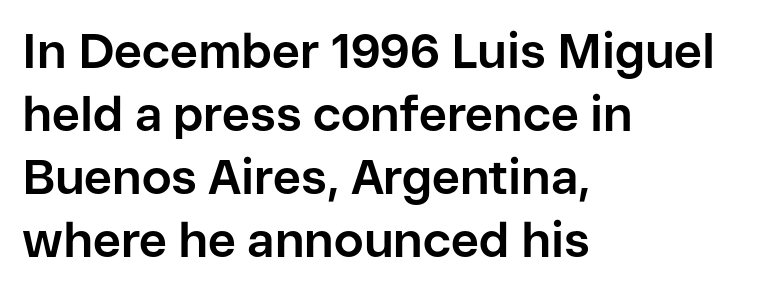
{"serif": "no", "italic": "no", "bold": "yes", "weight": "bold", "width": "normal", "stroke_contrast": "low", "x_height": "medium", "monospaced": "no", "underline": "no", "align": "left", "line_spacing": "normal", "line_spacing_ratio": 1.31, "letter_spacing": "normal", "letter_spacing_em": 0.0, "glyph_px": 48}
